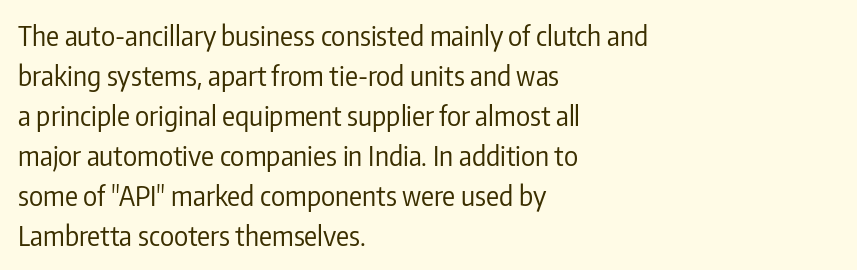
Italic: no, the glyphs are upright roman. Observe the ordinary spacing: letters are neighbours, not strangers. Line spacing here is normal. The zone under the glyphs is completely vacant. These lines stack with their left ends in a neat column.
